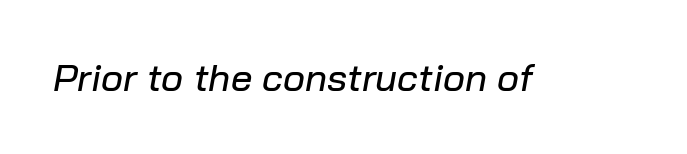
Character widths vary here, with narrow letters taking less room than wide ones. Nobody drew a line under any word here. Look at the tracking — it's just the regular setting, nothing added. Looking at the ascenders, they clearly lean.
